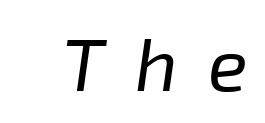
Q: Is the text bold? A: No.
Q: Is the text italic (slanted)? A: Yes, it leans right by about 8 degrees.
Q: Is the text underlined? A: No.
Q: Is the spacing between letters normal or unusually wide? A: Unusually wide.
Q: Width (condensed, normal, or wide)? A: Normal.
Q: Stroke contrast? A: Low.
Q: x-height? A: Medium.
Q: Monospaced? A: No.
